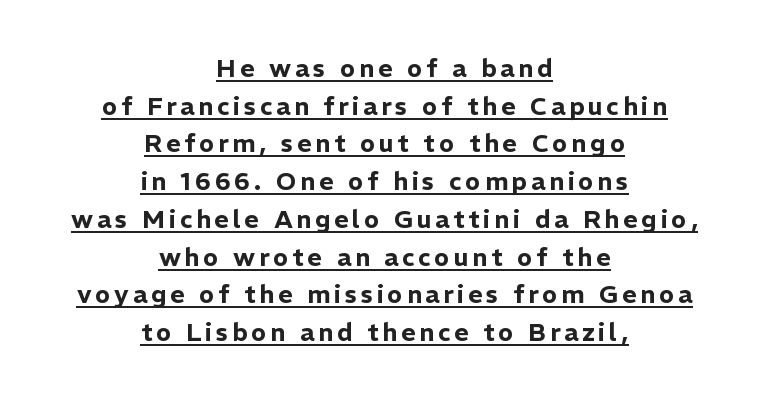
You can tell it's not italic because the verticals are truly vertical. Students, observe: this is what conventionally led text looks like. These characters rest on top of a visible drawn line. These lines stack symmetrically, like a column narrowing and widening about its center.
